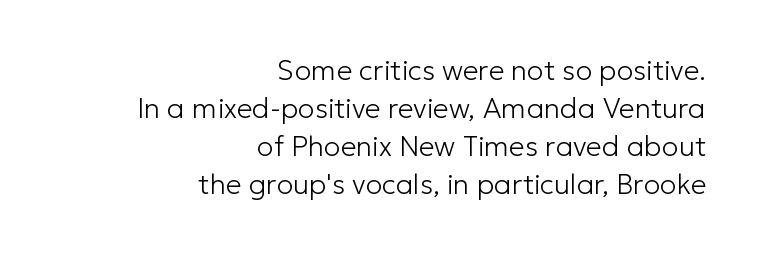
Q: Is the text bold? A: No.
Q: Is the text italic (slanted)? A: No, it is upright.
Q: Is the typeface a serif or a sans-serif typeface? A: Sans-serif.
Q: Is the text underlined? A: No.
Q: How is the paragraph aligned? A: Right-aligned.
Q: Is the spacing between letters normal or unusually wide? A: Normal.
Q: Is the spacing between lines tight, normal or loose? A: Normal.
Q: Width (condensed, normal, or wide)? A: Normal.
Q: Stroke contrast? A: Low.
Q: x-height? A: Medium.
Q: Monospaced? A: No.
